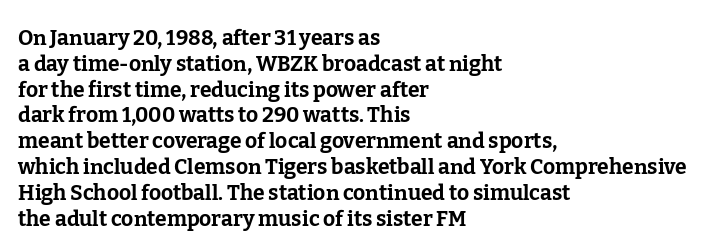
Q: Is the text bold? A: Yes.
Q: Is the text italic (slanted)? A: No, it is upright.
Q: Is the text underlined? A: No.
Q: How is the paragraph aligned? A: Left-aligned.
Q: Is the spacing between letters normal or unusually wide? A: Normal.
